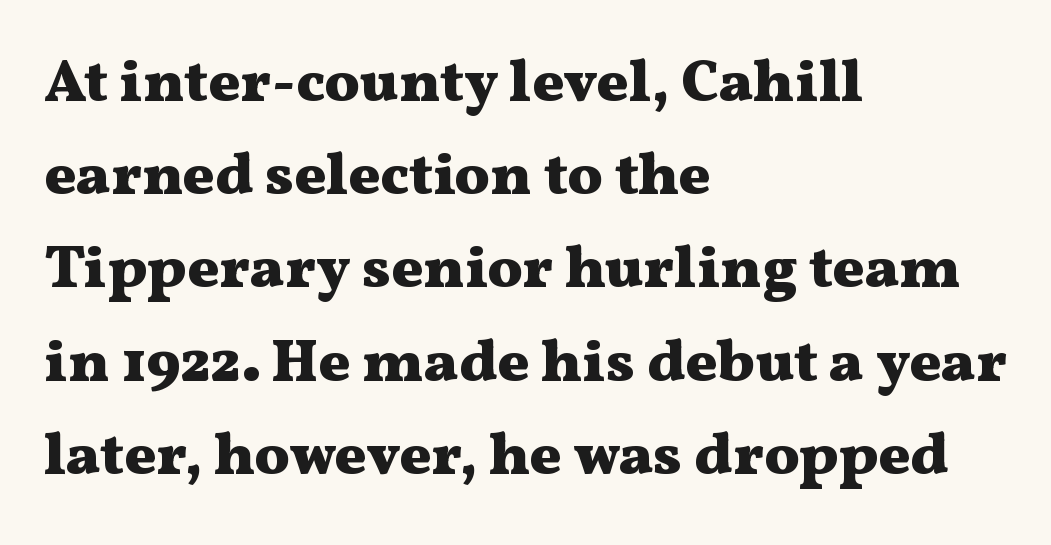
{"serif": "yes", "italic": "no", "bold": "yes", "weight": "heavy", "width": "wide", "stroke_contrast": "medium", "x_height": "medium", "monospaced": "no", "underline": "no", "align": "left", "line_spacing": "normal", "line_spacing_ratio": 1.58, "letter_spacing": "normal", "letter_spacing_em": 0.0, "glyph_px": 59}
